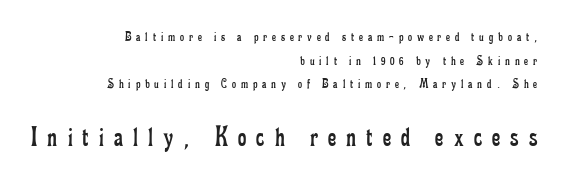
The image shows 29 px regular-weight, condensed serif type, upright; set right-aligned, normal line spacing (1.68x), unusually wide letter spacing (+0.35 em), not underlined; the second (bottom) block is 2.07x larger; low stroke contrast and a small x-height.
